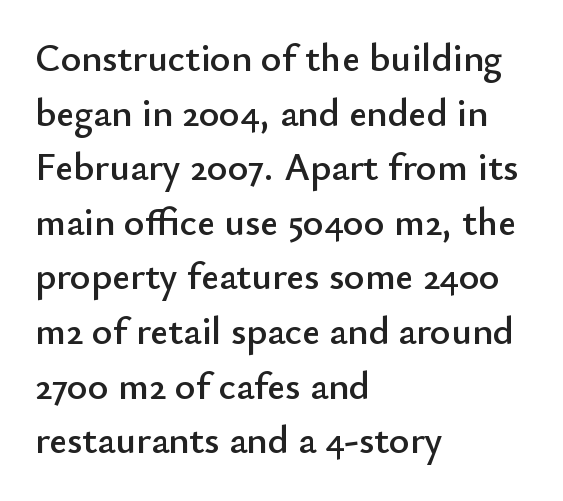
The image shows 39 px sans-serif type, upright; set left-aligned, normal line spacing (1.4x), normal letter spacing, not underlined; low stroke contrast and a small x-height.
